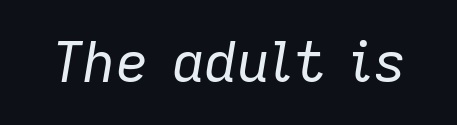
The image shows 56 px regular-weight type, italic (leaning right); set normal letter spacing, not underlined; low stroke contrast and a medium x-height.
